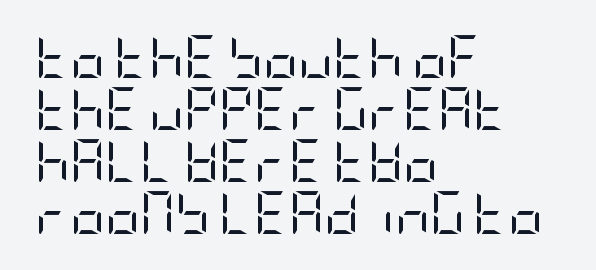
Spacing between characters is what you'd get straight out of the box. The designer went with a sans here, leaving each stem footless. The specimen reads as upright at a glance. A bare baseline throughout the passage. The face looks like a standard text weight, possibly lighter.
